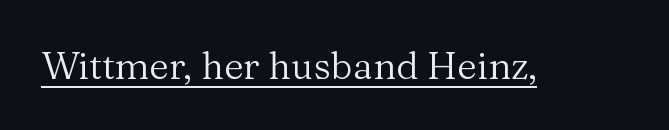
These lines are rendered in a variable-pitch font. A light-to-regular cut is what we see here. The rendering shows small feet on the letterforms — a serif design. The lettering is marked with a stroke running underneath it. The face used here is rendered with its standard letterfit.
